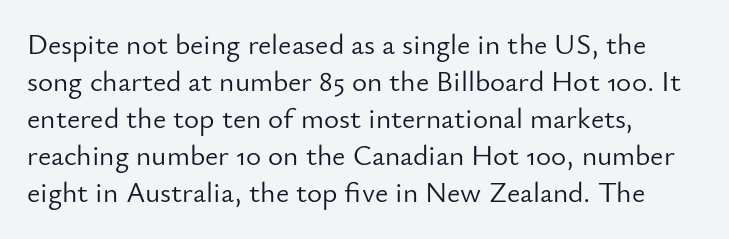
The image shows 29 px light sans-serif type, upright; set left-aligned, normal line spacing (1.28x), normal letter spacing, not underlined; low stroke contrast and a small x-height.
